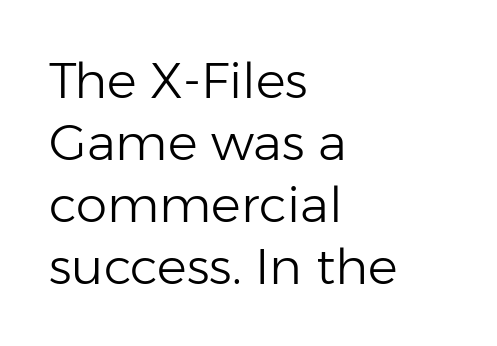
Q: Is the text bold? A: No.
Q: Is the text italic (slanted)? A: No, it is upright.
Q: Is the typeface a serif or a sans-serif typeface? A: Sans-serif.
Q: Is the text underlined? A: No.
Q: How is the paragraph aligned? A: Left-aligned.
Q: Is the spacing between letters normal or unusually wide? A: Normal.
Q: Width (condensed, normal, or wide)? A: Normal.
Q: Stroke contrast? A: Low.
Q: x-height? A: Medium.
Q: Monospaced? A: No.
